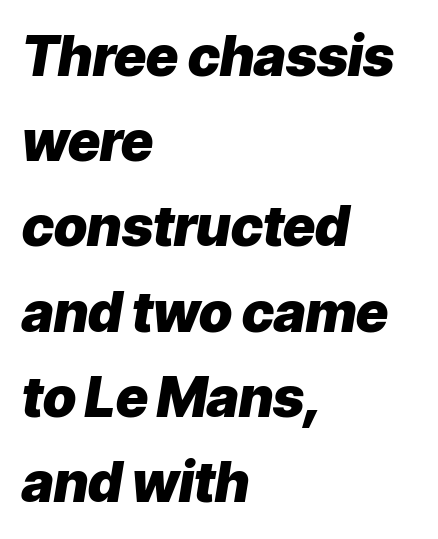
The image shows 55 px heavy type, italic (leaning right); set left-aligned, normal line spacing (1.55x), normal letter spacing, not underlined; low stroke contrast and a medium x-height.
